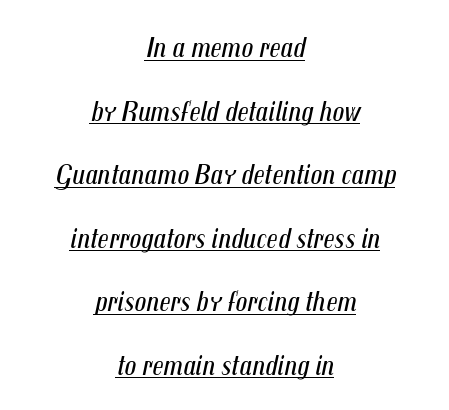
{"italic": "yes", "lean": "right", "slant_degrees": 12, "bold": "no", "weight": "regular", "width": "condensed", "stroke_contrast": "medium", "x_height": "medium", "monospaced": "no", "underline": "yes", "align": "center", "line_spacing": "loose", "line_spacing_ratio": 2.19, "letter_spacing": "normal", "letter_spacing_em": 0.0, "glyph_px": 29}
